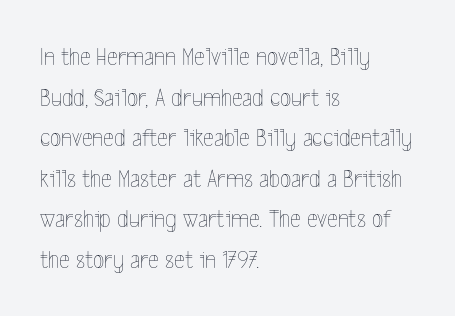
Q: Is the text bold? A: No.
Q: Is the text italic (slanted)? A: No, it is upright.
Q: Is the text underlined? A: No.
Q: How is the paragraph aligned? A: Left-aligned.
Q: Is the spacing between letters normal or unusually wide? A: Normal.
Q: Is the spacing between lines tight, normal or loose? A: Normal.
